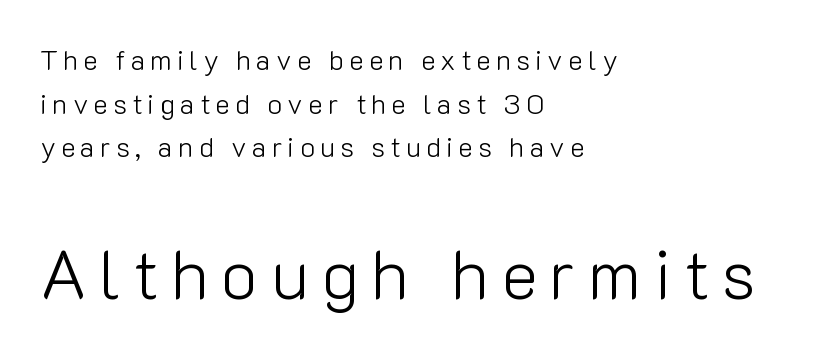
Every row of glyphs begins at an identical x-position on the left. Looks like regular typesetting: each glyph gets only the width it needs. The letterforms sit at book weight or below. In terms of posture, this sample is upright.
